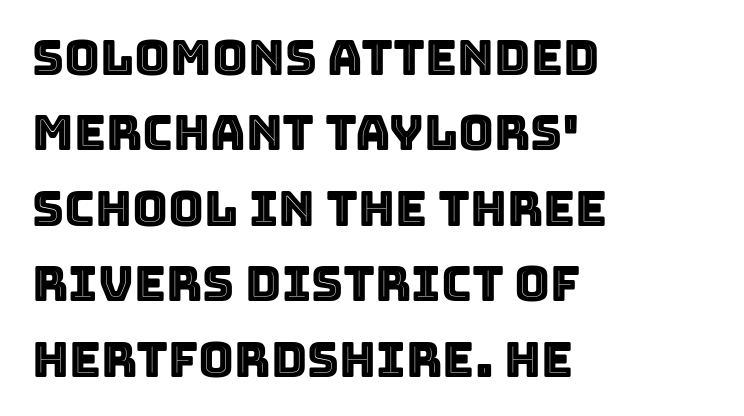
The image shows 49 px text type, upright; set left-aligned, normal line spacing (1.54x), normal letter spacing, not underlined; a large x-height.
